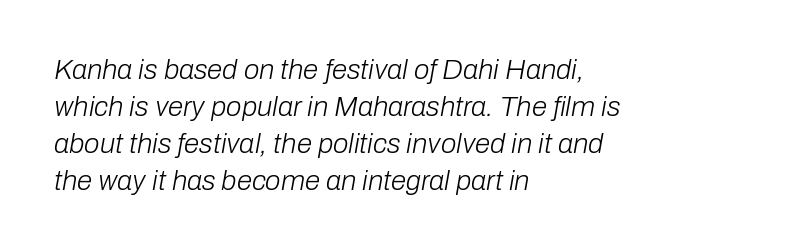
Q: Is the text bold? A: No.
Q: Is the text italic (slanted)? A: Yes, it leans right by about 10 degrees.
Q: Is the text underlined? A: No.
Q: How is the paragraph aligned? A: Left-aligned.
Q: Is the spacing between letters normal or unusually wide? A: Normal.
Q: Is the spacing between lines tight, normal or loose? A: Normal.
Q: Width (condensed, normal, or wide)? A: Normal.
Q: Stroke contrast? A: Low.
Q: x-height? A: Medium.
Q: Monospaced? A: No.
